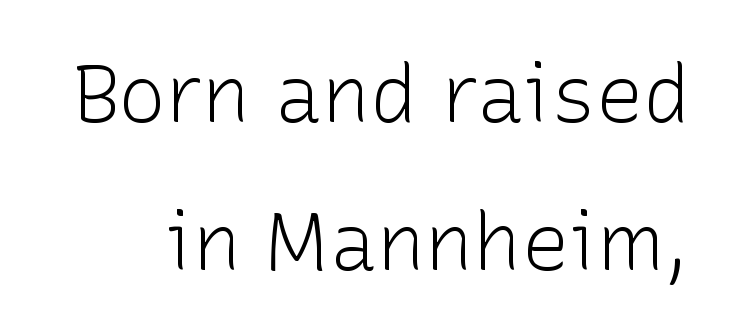
The image shows 80 px light sans-serif type, upright; set line spacing 1.85x, normal letter spacing, not underlined; low stroke contrast and a medium x-height.
